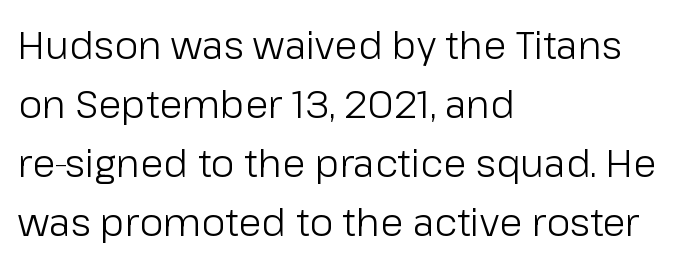
{"serif": "no", "italic": "no", "bold": "no", "weight": "light", "width": "normal", "stroke_contrast": "low", "x_height": "medium", "monospaced": "no", "underline": "no", "align": "left", "line_spacing": "normal", "line_spacing_ratio": 1.55, "letter_spacing": "normal", "letter_spacing_em": 0.0, "glyph_px": 38}
